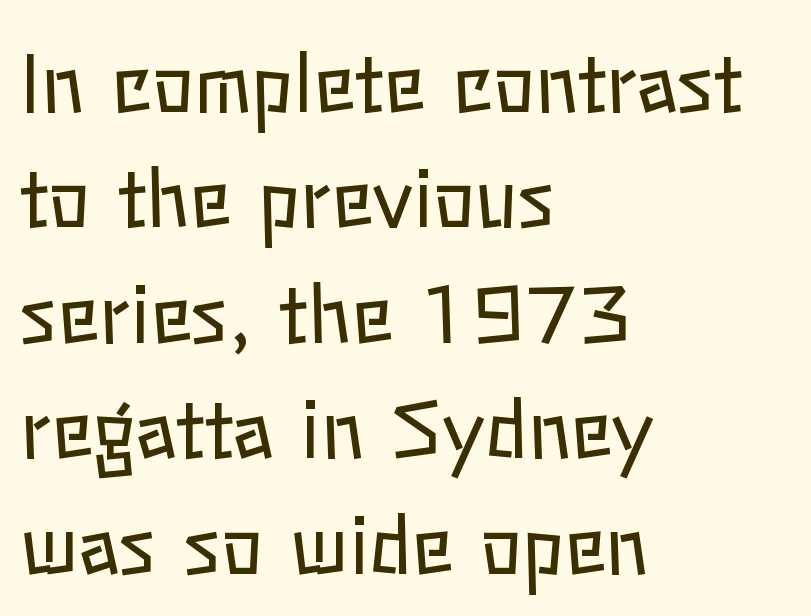
{"italic": "no", "bold": "no", "weight": "regular", "width": "normal", "stroke_contrast": "low", "x_height": "medium", "monospaced": "no", "underline": "no", "align": "left", "line_spacing": "normal", "line_spacing_ratio": 1.48, "letter_spacing": "normal", "letter_spacing_em": 0.0, "glyph_px": 78}
